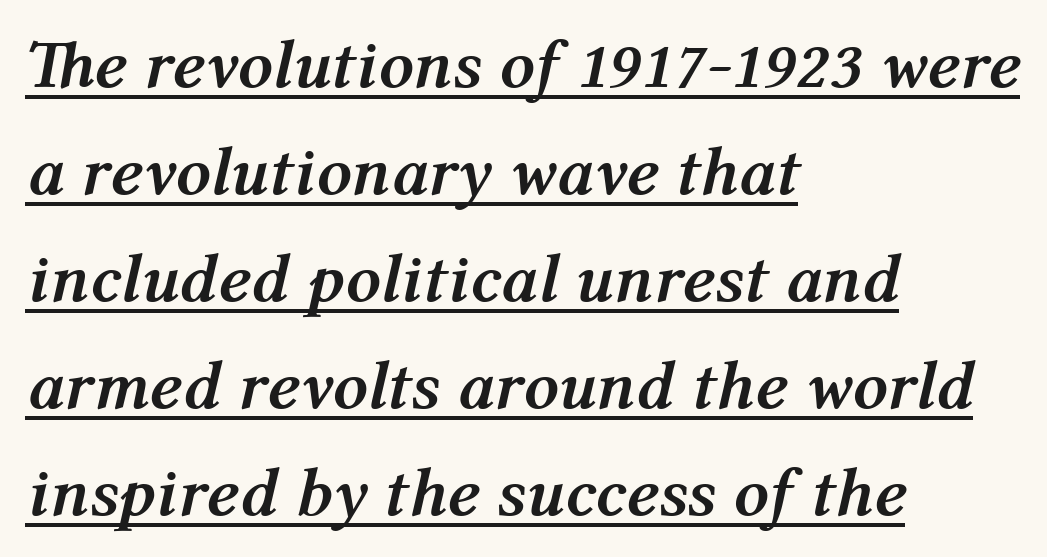
Q: Is the text bold? A: Yes.
Q: Is the text italic (slanted)? A: Yes, it leans right by about 12 degrees.
Q: Is the text underlined? A: Yes.
Q: How is the paragraph aligned? A: Left-aligned.
Q: Is the spacing between letters normal or unusually wide? A: Normal.
Q: Is the spacing between lines tight, normal or loose? A: Normal.
Q: Width (condensed, normal, or wide)? A: Normal.
Q: Stroke contrast? A: Medium.
Q: x-height? A: Medium.
Q: Monospaced? A: No.
